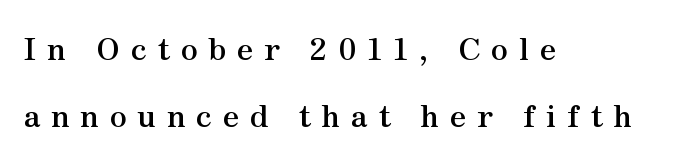
Nobody drew a line under any word here. You'd pick this weight for a headline — it's a proper bold. The space between consecutive lines is lavish. The type is letterspaced generously, with wide tracking. You could not count columns in this text — the font is proportionally spaced. Each line starts at the same left margin while the right side varies.
